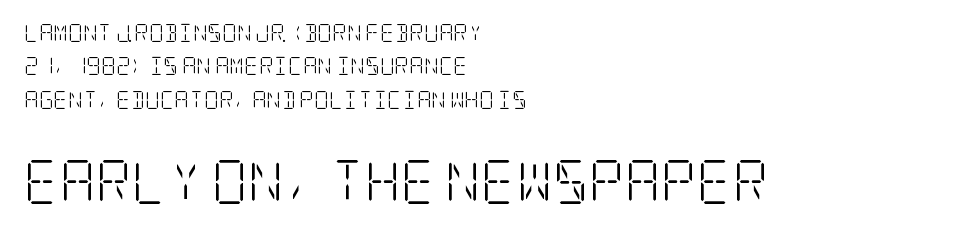
{"serif": "yes", "italic": "no", "bold": "no", "weight": "light", "width": "condensed", "stroke_contrast": "low", "x_height": "large", "underline": "no", "align": "left", "line_spacing_ratio": 1.86, "letter_spacing": "normal", "letter_spacing_em": 0.0, "larger_block": "second", "size_ratio": 2.44, "glyph_px": 44}
